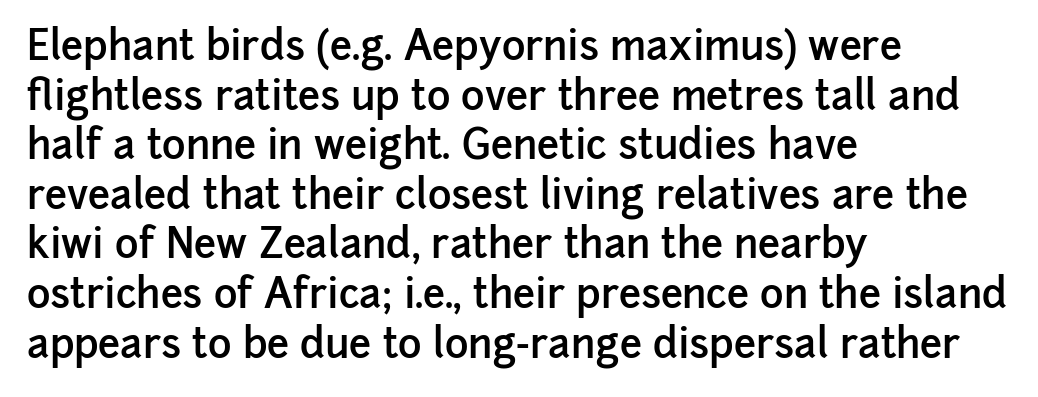
{"serif": "no", "italic": "no", "bold": "semi", "weight": "semibold", "width": "normal", "stroke_contrast": "low", "x_height": "medium", "monospaced": "no", "underline": "no", "align": "left", "line_spacing_ratio": 1.24, "letter_spacing": "normal", "letter_spacing_em": 0.0, "glyph_px": 40}
